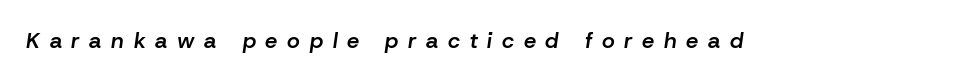
The image shows 22 px text type, italic (leaning right); set unusually wide letter spacing (+0.44 em), not underlined.
